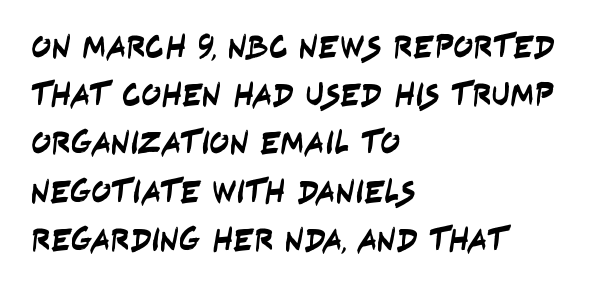
Q: Is the typeface a serif or a sans-serif typeface? A: Sans-serif.
Q: Is the text underlined? A: No.
Q: How is the paragraph aligned? A: Left-aligned.
Q: Is the spacing between letters normal or unusually wide? A: Normal.
Q: Is the spacing between lines tight, normal or loose? A: Normal.
Q: Width (condensed, normal, or wide)? A: Condensed.
Q: Stroke contrast? A: Low.
Q: x-height? A: Large.
Q: Monospaced? A: No.
